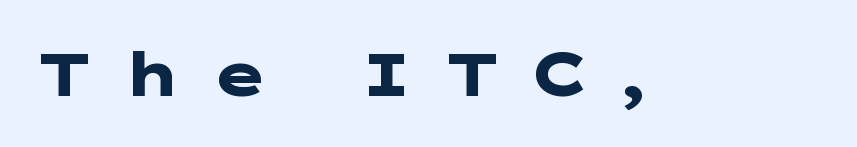
The passage shown has open, widely tracked lettering throughout. Descenders are the only things crossing below the line. On the weight axis this lands at bold, roughly 700. The glyphs in this specimen are sans serif. Tall strokes in this sample are plumb rather than angled.
